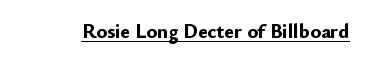
Q: Is the text bold? A: Yes.
Q: Is the text italic (slanted)? A: No, it is upright.
Q: Is the text underlined? A: Yes.
Q: Is the spacing between letters normal or unusually wide? A: Normal.
